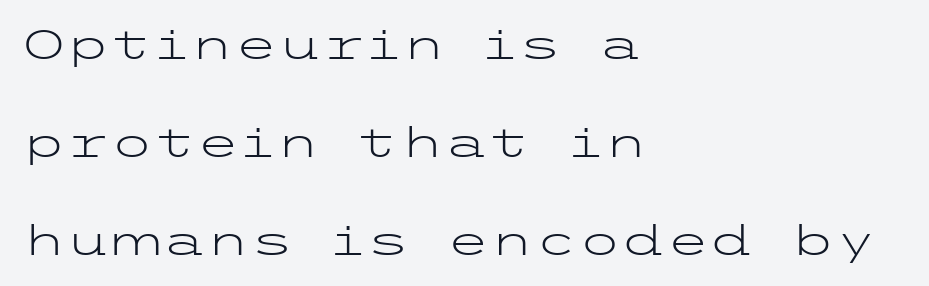
Q: Is the text bold? A: No.
Q: Is the text italic (slanted)? A: No, it is upright.
Q: Is the typeface a serif or a sans-serif typeface? A: Sans-serif.
Q: Is the text underlined? A: No.
Q: How is the paragraph aligned? A: Left-aligned.
Q: Is the spacing between letters normal or unusually wide? A: Normal.
Q: Is the spacing between lines tight, normal or loose? A: Loose.
Q: Width (condensed, normal, or wide)? A: Wide.
Q: Stroke contrast? A: Low.
Q: x-height? A: Medium.
